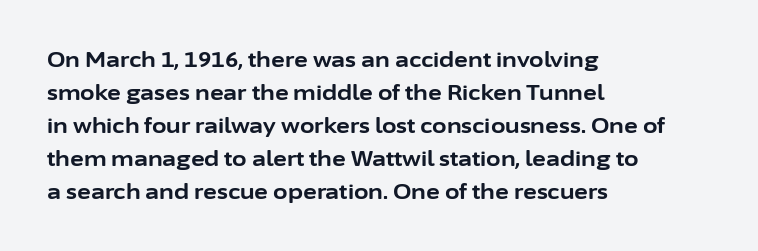
Q: Is the text bold? A: Yes.
Q: Is the text italic (slanted)? A: No, it is upright.
Q: Is the text underlined? A: No.
Q: How is the paragraph aligned? A: Left-aligned.
Q: Is the spacing between letters normal or unusually wide? A: Normal.
Q: Is the spacing between lines tight, normal or loose? A: Normal.
